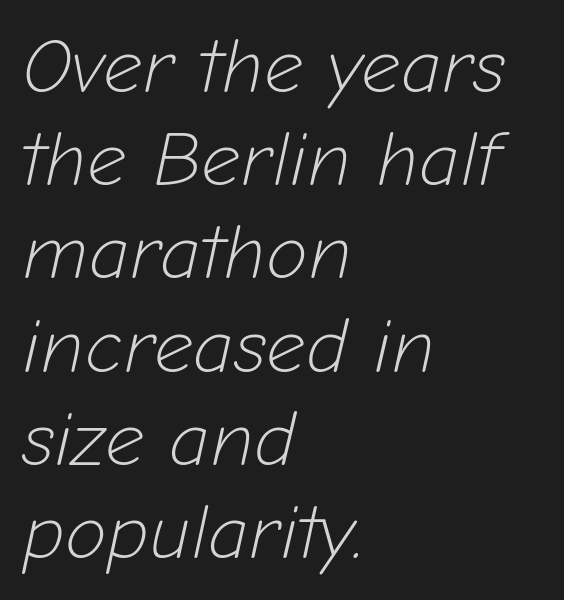
Just letters on the line, the space beneath them empty. A typesetter would call this proportional, since set widths differ per character. These lines stack with their left ends in a neat column. Default kerning and tracking; the words read as compact shapes. These glyphs show unthickened strokes, regular width or finer. The glyphs look as if they've been sheared to an angle.
